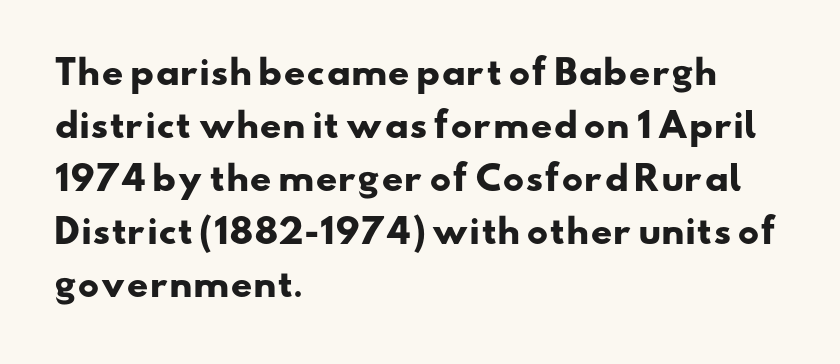
Q: Is the text bold? A: Yes.
Q: Is the typeface a serif or a sans-serif typeface? A: Sans-serif.
Q: Is the text underlined? A: No.
Q: How is the paragraph aligned? A: Left-aligned.
Q: Is the spacing between letters normal or unusually wide? A: Normal.
Q: Is the spacing between lines tight, normal or loose? A: Normal.
Q: Width (condensed, normal, or wide)? A: Wide.
Q: Stroke contrast? A: Low.
Q: x-height? A: Small.
Q: Monospaced? A: No.
